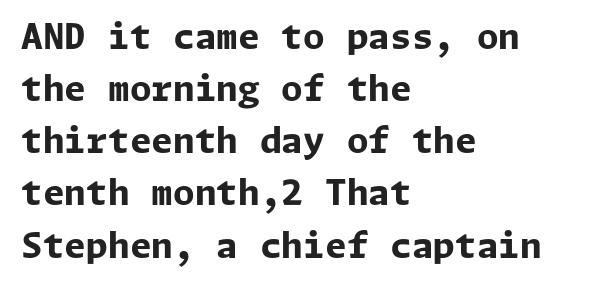
Q: Is the text bold? A: Yes.
Q: Is the text italic (slanted)? A: No, it is upright.
Q: Is the typeface a serif or a sans-serif typeface? A: Sans-serif.
Q: Is the text underlined? A: No.
Q: How is the paragraph aligned? A: Left-aligned.
Q: Is the spacing between letters normal or unusually wide? A: Normal.
Q: Is the spacing between lines tight, normal or loose? A: Normal.
Q: Width (condensed, normal, or wide)? A: Normal.
Q: Stroke contrast? A: Low.
Q: x-height? A: Medium.
